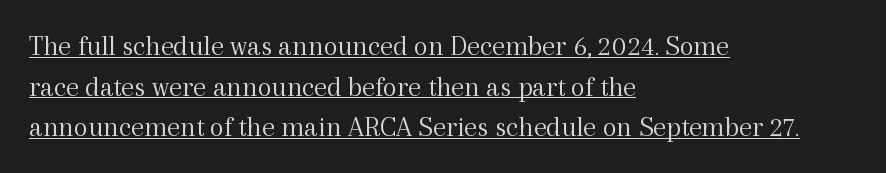
Q: Is the text bold? A: No.
Q: Is the text italic (slanted)? A: No, it is upright.
Q: Is the typeface a serif or a sans-serif typeface? A: Serif.
Q: Is the text underlined? A: Yes.
Q: How is the paragraph aligned? A: Left-aligned.
Q: Is the spacing between letters normal or unusually wide? A: Normal.
Q: Is the spacing between lines tight, normal or loose? A: Normal.
Q: Width (condensed, normal, or wide)? A: Normal.
Q: x-height? A: Medium.
Q: Monospaced? A: No.
